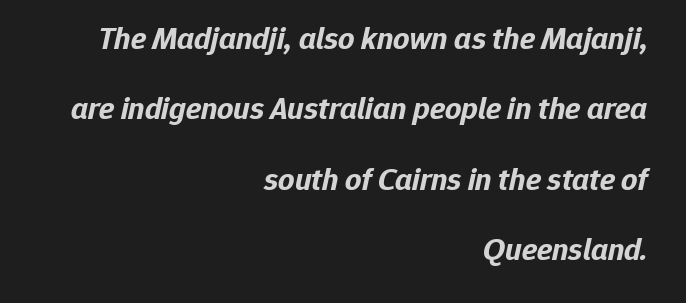
{"italic": "yes", "lean": "right", "slant_degrees": 12, "bold": "yes", "weight": "bold", "width": "normal", "stroke_contrast": "low", "x_height": "medium", "monospaced": "no", "underline": "no", "align": "right", "line_spacing": "loose", "line_spacing_ratio": 2.2, "letter_spacing": "normal", "letter_spacing_em": 0.0, "glyph_px": 32}
